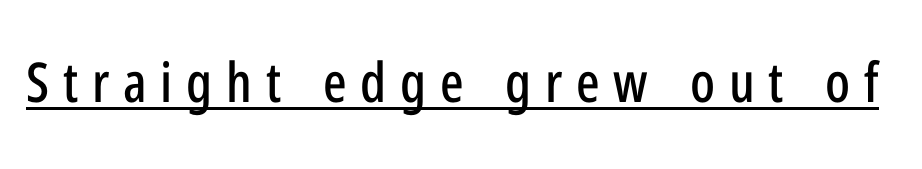
The image shows 55 px condensed sans-serif type, upright; set unusually wide letter spacing (+0.25 em), underlined; low stroke contrast and a medium x-height.
